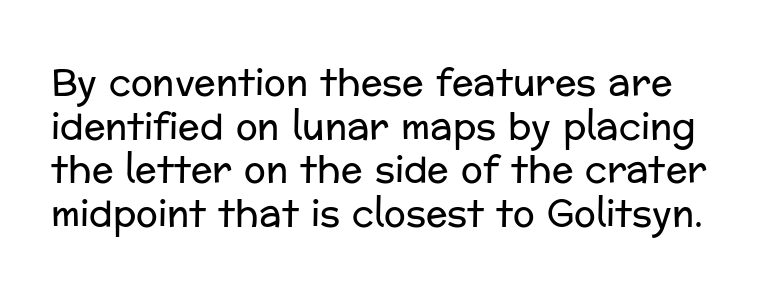
The image shows 36 px regular-weight sans-serif type, upright; set line spacing 1.21x, normal letter spacing, not underlined; low stroke contrast and a medium x-height.
